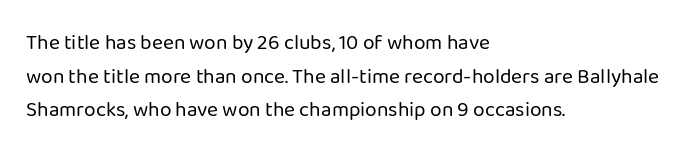
Q: Is the text bold? A: No.
Q: Is the text italic (slanted)? A: No, it is upright.
Q: Is the text underlined? A: No.
Q: How is the paragraph aligned? A: Left-aligned.
Q: Is the spacing between letters normal or unusually wide? A: Normal.
Q: Is the spacing between lines tight, normal or loose? A: Normal.
